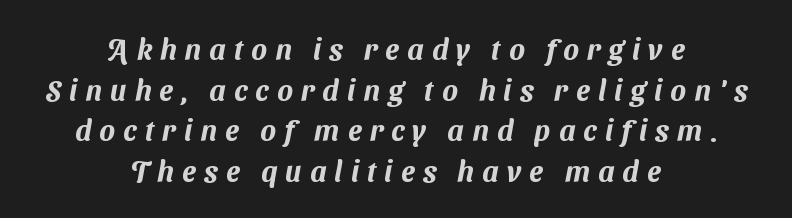
What stands out about the letter spacing? Its width — letters are far apart. This sample keeps an unexceptional amount of space between lines. Bare-footed words on every line. Typographically, this falls in the sans-serif category. The lines in this sample share a center point and differ in where they start and stop. Here the designer chose a conventional face with non-uniform glyph widths.
